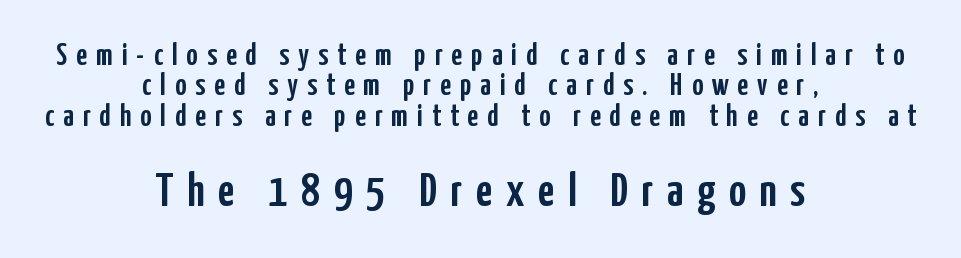
The image shows 47 px condensed sans-serif type, upright; set centered, tight line spacing (0.98x), unusually wide letter spacing (+0.29 em), not underlined; the second (bottom) block is 1.52x larger; low stroke contrast and a medium x-height.
